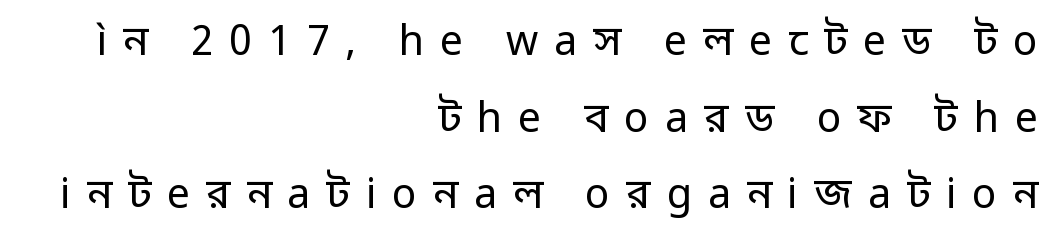
Q: Is the text bold? A: No.
Q: Is the text italic (slanted)? A: No, it is upright.
Q: Is the typeface a serif or a sans-serif typeface? A: Sans-serif.
Q: Is the text underlined? A: No.
Q: How is the paragraph aligned? A: Right-aligned.
Q: Is the spacing between letters normal or unusually wide? A: Unusually wide.
Q: Width (condensed, normal, or wide)? A: Normal.
Q: Stroke contrast? A: Low.
Q: x-height? A: Medium.
Q: Monospaced? A: No.
